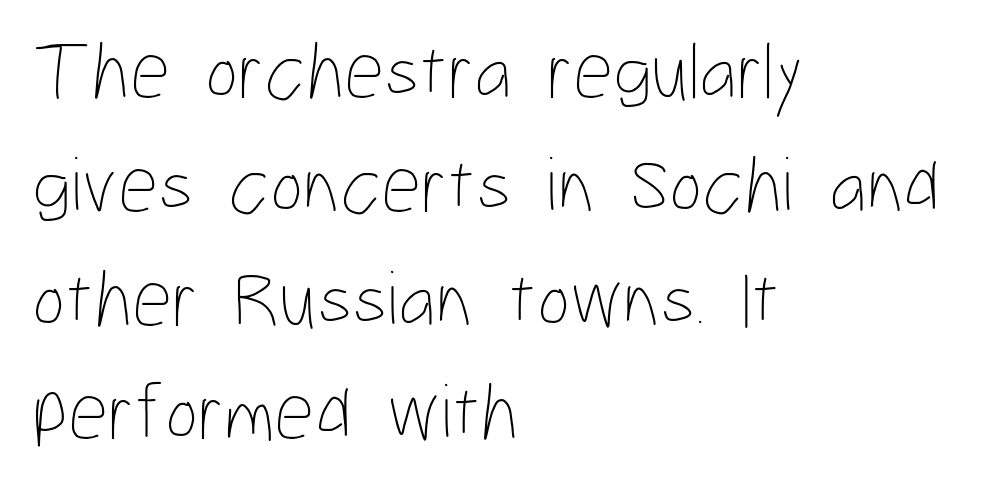
The image shows 79 px thin, condensed type, upright; set left-aligned, normal line spacing (1.44x), normal letter spacing, not underlined; low stroke contrast and a medium x-height.
